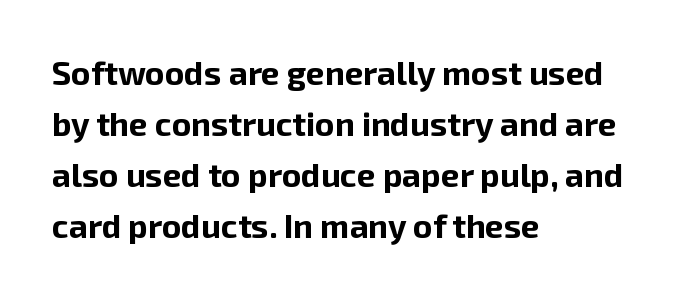
The image shows 33 px bold sans-serif type, upright; set left-aligned, normal line spacing (1.55x), normal letter spacing, not underlined; low stroke contrast and a medium x-height.
